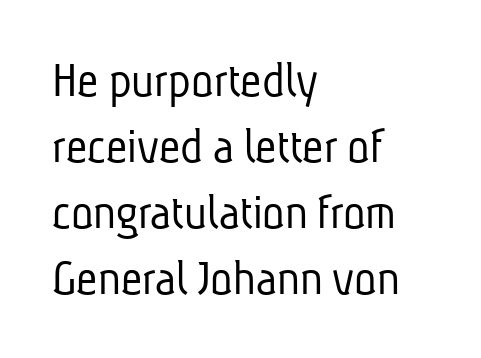
{"serif": "no", "bold": "no", "weight": "light", "width": "condensed", "stroke_contrast": "low", "x_height": "medium", "monospaced": "no", "underline": "no", "align": "left", "line_spacing": "normal", "line_spacing_ratio": 1.27, "letter_spacing": "normal", "letter_spacing_em": 0.0, "glyph_px": 52}
